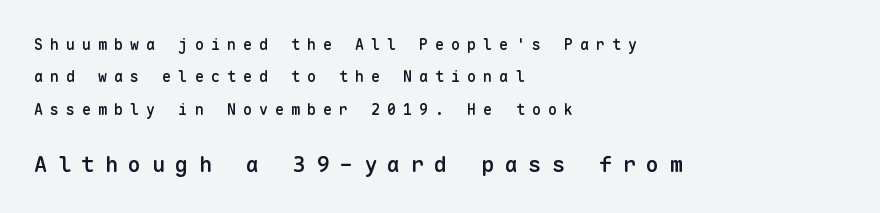
The rendering uses a semibold face; strokes are thickened but not to full bold. Larger block? The one below; the one above is distinctly smaller. The string is rendered with underlining switched off. Spacing between characters has been opened up far beyond the box default.
